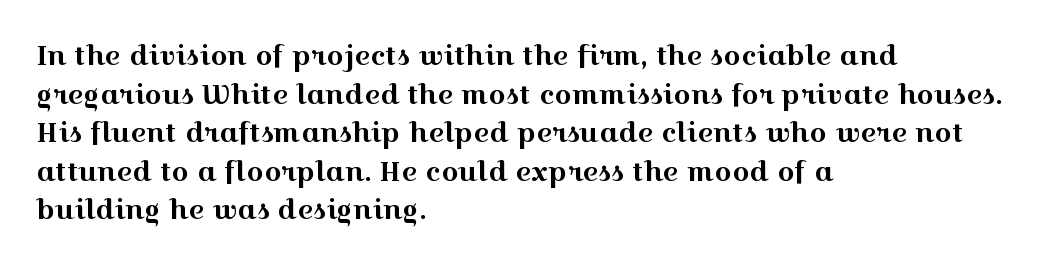
The image shows 27 px text type, upright; set left-aligned, normal line spacing (1.43x), normal letter spacing, not underlined.
